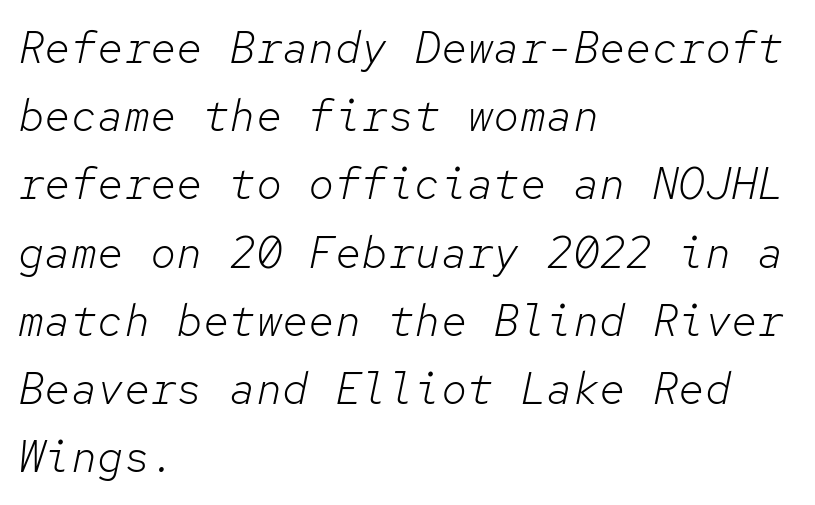
Heft: none added — not bold. Slant detected: the letters are inclined. In CSS terms this would be text-align: left. These lines are rendered in a fixed-pitch font. The rows are spaced the way most documents space them. A bare baseline throughout the passage.
